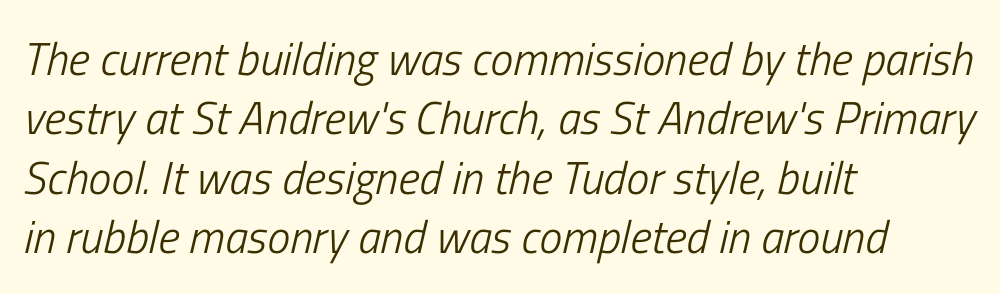
Q: Is the text bold? A: No.
Q: Is the text italic (slanted)? A: Yes, it leans right by about 13 degrees.
Q: Is the text underlined? A: No.
Q: How is the paragraph aligned? A: Left-aligned.
Q: Is the spacing between letters normal or unusually wide? A: Normal.
Q: Is the spacing between lines tight, normal or loose? A: Normal.
Q: Width (condensed, normal, or wide)? A: Condensed.
Q: Stroke contrast? A: Low.
Q: x-height? A: Medium.
Q: Monospaced? A: No.
